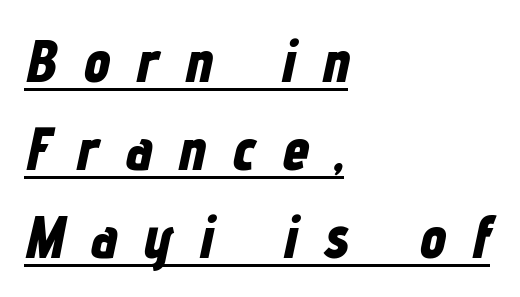
The image shows 60 px bold, condensed type, italic (leaning right); set left-aligned, normal line spacing (1.47x), unusually wide letter spacing (+0.44 em), underlined; low stroke contrast and a medium x-height.
